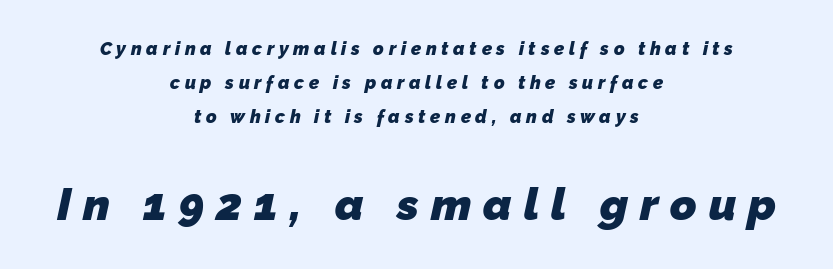
{"serif": "no", "bold": "yes", "weight": "heavy", "width": "normal", "stroke_contrast": "low", "x_height": "medium", "monospaced": "no", "underline": "no", "align": "center", "line_spacing": "loose", "line_spacing_ratio": 1.9, "letter_spacing": "wide", "letter_spacing_em": 0.26, "larger_block": "second", "size_ratio": 2.5, "glyph_px": 45}
